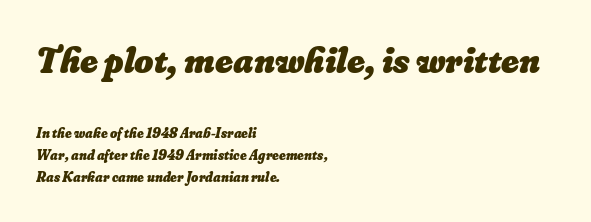
The image shows 37 px heavy type; set left-aligned, normal line spacing (1.57x), normal letter spacing, not underlined; the first (top) block is 2.64x larger; low stroke contrast and a small x-height.
